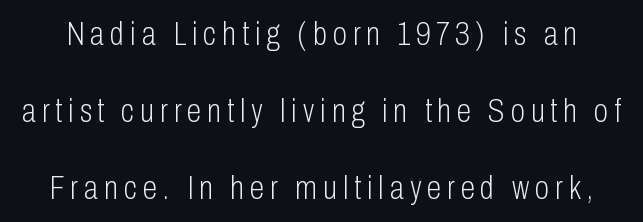
The image shows 33 px light, condensed sans-serif type, upright; set loose line spacing (2.33x), not underlined; low stroke contrast and a medium x-height.
